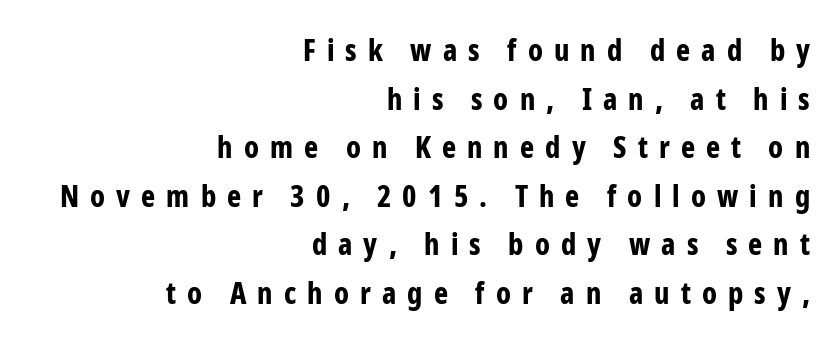
{"serif": "no", "italic": "no", "bold": "yes", "weight": "bold", "width": "condensed", "stroke_contrast": "low", "x_height": "medium", "monospaced": "no", "underline": "no", "align": "right", "line_spacing": "normal", "line_spacing_ratio": 1.62, "letter_spacing": "wide", "letter_spacing_em": 0.37, "glyph_px": 30}
